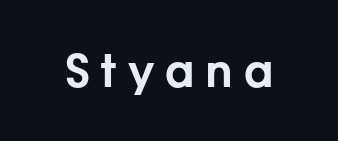
Q: Is the text italic (slanted)? A: No, it is upright.
Q: Is the typeface a serif or a sans-serif typeface? A: Sans-serif.
Q: Is the text underlined? A: No.
Q: Is the spacing between letters normal or unusually wide? A: Unusually wide.
Q: Width (condensed, normal, or wide)? A: Normal.
Q: Stroke contrast? A: Low.
Q: x-height? A: Medium.
Q: Monospaced? A: No.
